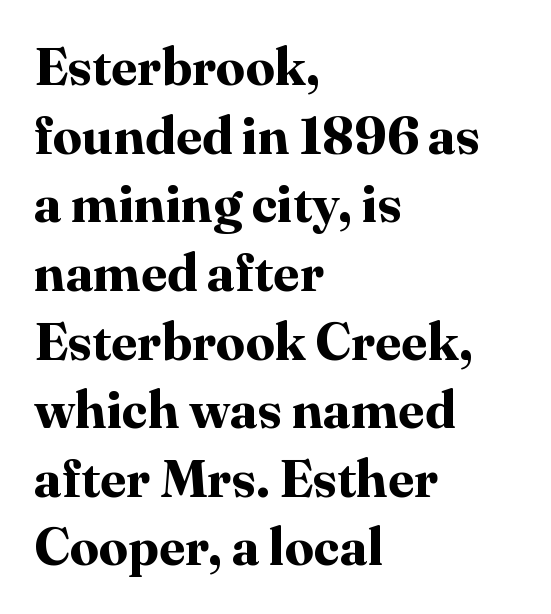
{"serif": "yes", "italic": "no", "bold": "yes", "weight": "bold", "width": "normal", "stroke_contrast": "high", "x_height": "medium", "monospaced": "no", "underline": "no", "align": "left", "line_spacing": "normal", "line_spacing_ratio": 1.32, "letter_spacing": "normal", "letter_spacing_em": 0.0, "glyph_px": 52}
